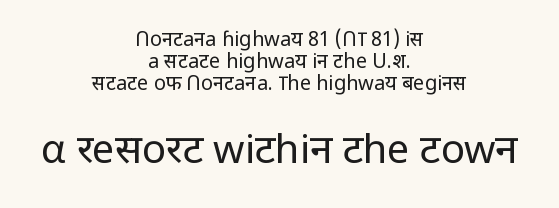
The image shows 40 px regular-weight sans-serif type, upright; set centered, tight line spacing (1.11x), normal letter spacing, not underlined; the second (bottom) block is 2.0x larger; low stroke contrast and a medium x-height.
